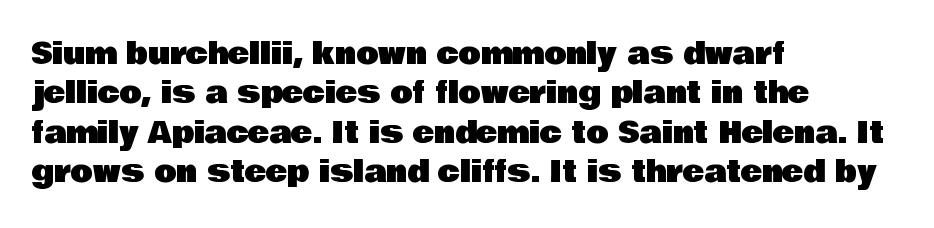
Q: Is the text italic (slanted)? A: No, it is upright.
Q: Is the typeface a serif or a sans-serif typeface? A: Sans-serif.
Q: Is the text underlined? A: No.
Q: How is the paragraph aligned? A: Left-aligned.
Q: Is the spacing between letters normal or unusually wide? A: Normal.
Q: Is the spacing between lines tight, normal or loose? A: Normal.
Q: Width (condensed, normal, or wide)? A: Normal.
Q: Stroke contrast? A: Low.
Q: x-height? A: Large.
Q: Monospaced? A: No.
